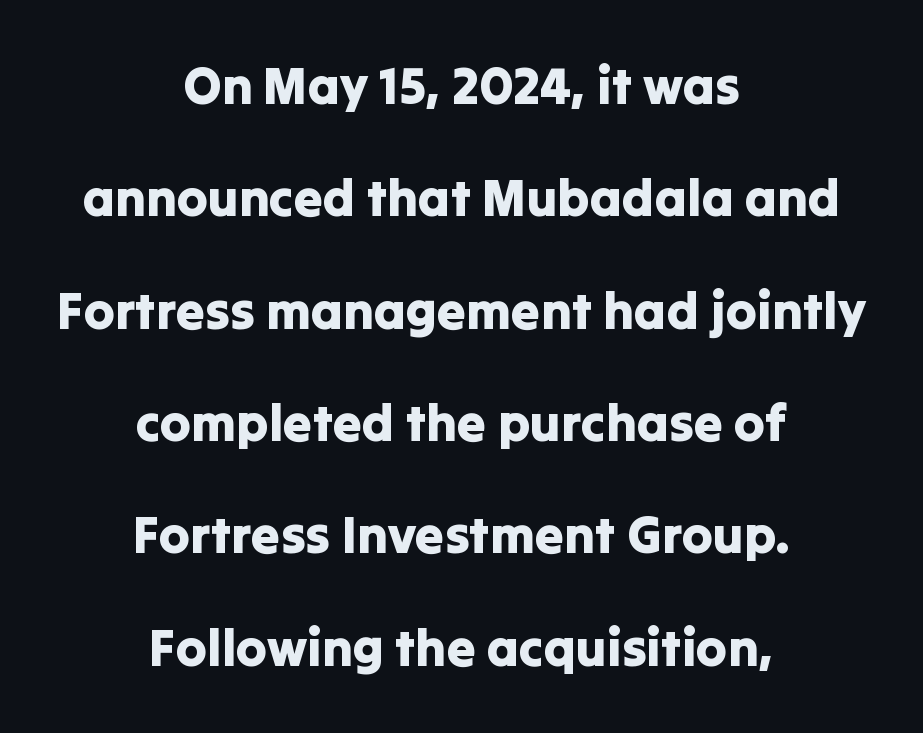
Descenders hang freely into open space. The passage shown is typed in a proportional face where columns would drift. Horizontal alignment here is central, giving a formal, balanced look. The rendering keeps characters at their native spacing.
